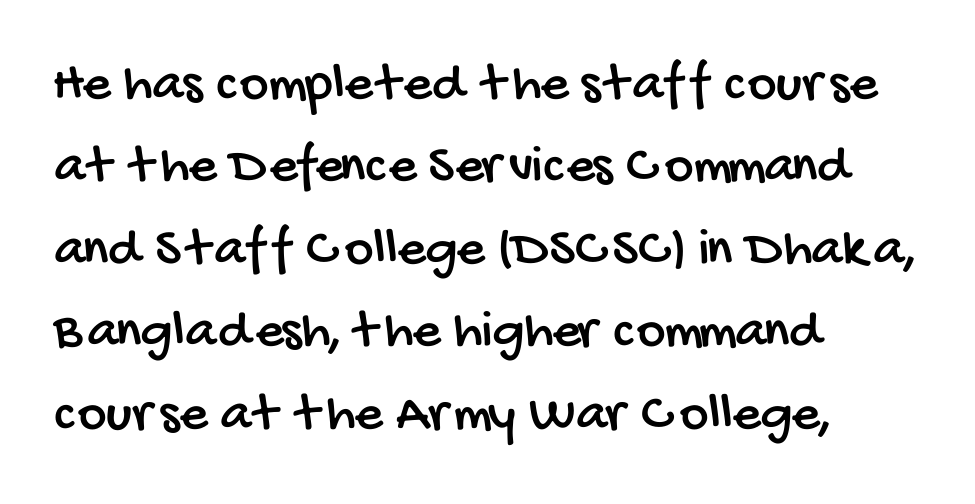
The image shows 55 px condensed sans-serif type; set left-aligned, normal line spacing (1.5x), normal letter spacing, not underlined; low stroke contrast and a large x-height.
